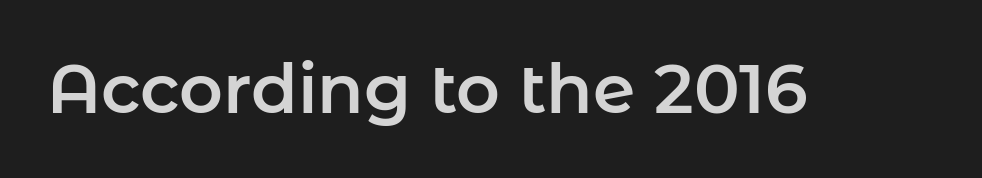
The image shows 68 px sans-serif type, upright; set normal letter spacing, not underlined; low stroke contrast and a medium x-height.
